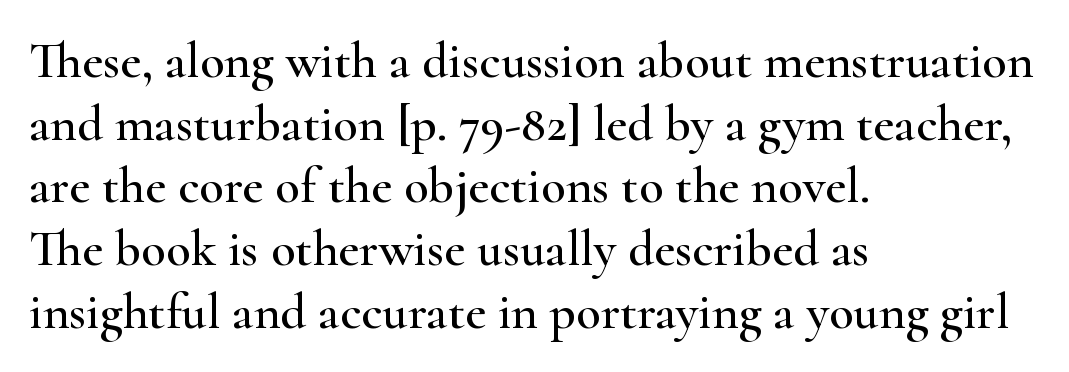
Q: Is the text italic (slanted)? A: No, it is upright.
Q: Is the typeface a serif or a sans-serif typeface? A: Serif.
Q: Is the text underlined? A: No.
Q: How is the paragraph aligned? A: Left-aligned.
Q: Is the spacing between letters normal or unusually wide? A: Normal.
Q: Width (condensed, normal, or wide)? A: Wide.
Q: Stroke contrast? A: High.
Q: x-height? A: Small.
Q: Monospaced? A: No.
